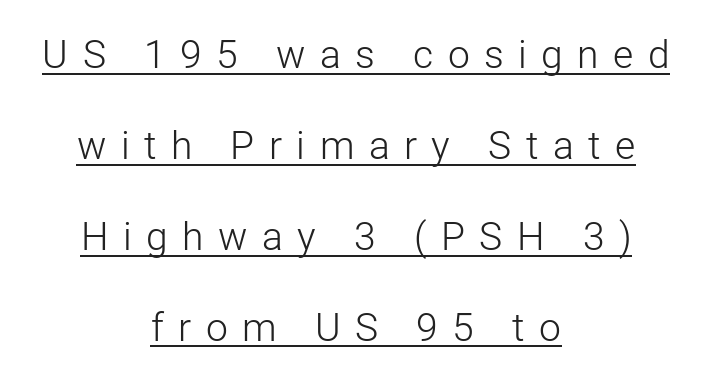
{"serif": "no", "italic": "no", "bold": "no", "weight": "light", "width": "normal", "stroke_contrast": "low", "x_height": "medium", "monospaced": "no", "underline": "yes", "align": "center", "line_spacing": "loose", "line_spacing_ratio": 2.33, "letter_spacing": "wide", "letter_spacing_em": 0.37, "glyph_px": 39}
